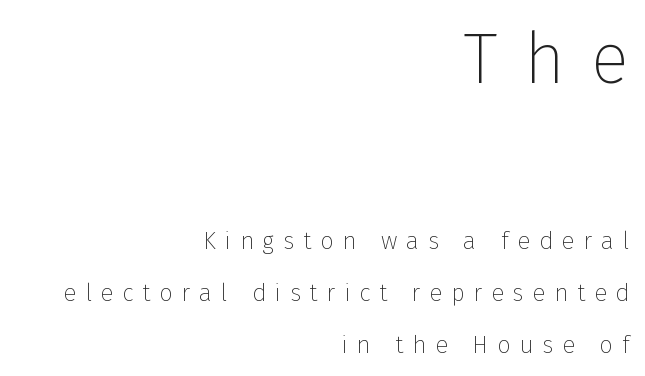
Nope, not italic — everything's standing straight. The initial chunk of copy outweighs the following chunk in type size. A quiet, ordinary-to-light weight characterises the typeface. Typographically, this falls in the sans-serif category. Is the letter spacing exaggerated? Yes — the characters are pushed far apart. The strip under each line holds only bare page.
